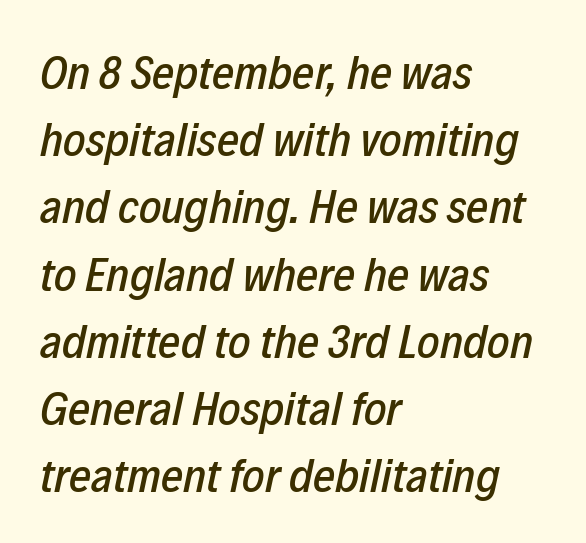
{"italic": "yes", "lean": "right", "slant_degrees": 12, "width": "condensed", "stroke_contrast": "low", "x_height": "medium", "monospaced": "no", "underline": "no", "align": "left", "line_spacing": "normal", "line_spacing_ratio": 1.4, "letter_spacing": "normal", "letter_spacing_em": 0.0, "glyph_px": 48}
